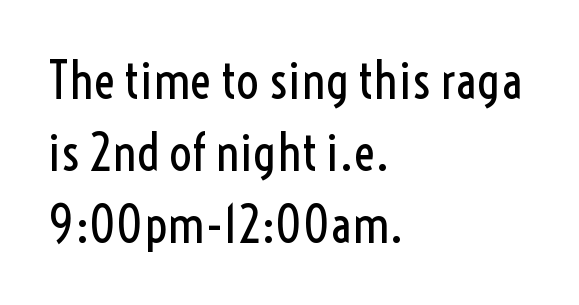
Q: Is the text bold? A: No.
Q: Is the text italic (slanted)? A: No, it is upright.
Q: Is the typeface a serif or a sans-serif typeface? A: Sans-serif.
Q: Is the text underlined? A: No.
Q: How is the paragraph aligned? A: Left-aligned.
Q: Is the spacing between letters normal or unusually wide? A: Normal.
Q: Is the spacing between lines tight, normal or loose? A: Normal.
Q: Width (condensed, normal, or wide)? A: Condensed.
Q: x-height? A: Medium.
Q: Monospaced? A: No.
